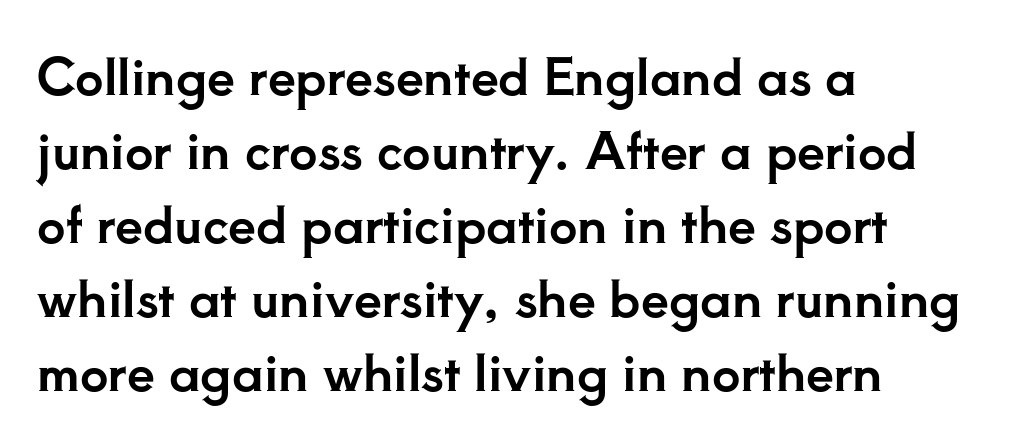
{"serif": "yes", "italic": "no", "width": "normal", "stroke_contrast": "low", "x_height": "small", "monospaced": "no", "underline": "no", "align": "left", "line_spacing": "normal", "line_spacing_ratio": 1.48, "letter_spacing": "normal", "letter_spacing_em": 0.0, "glyph_px": 50}
